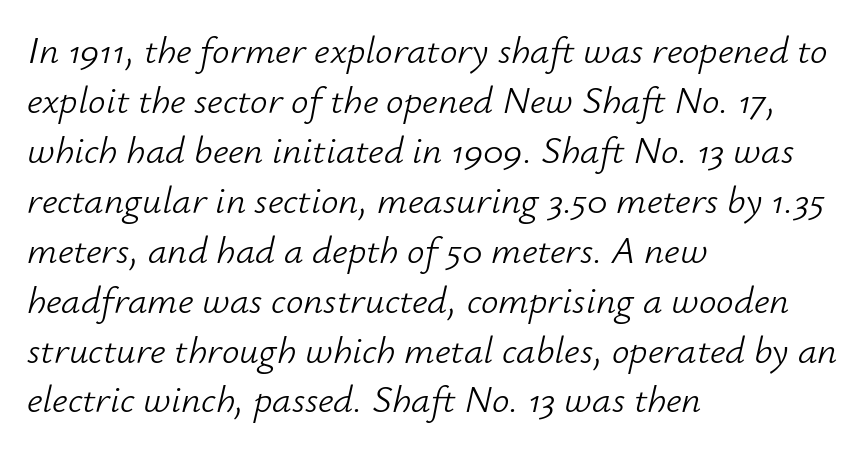
Q: Is the text bold? A: No.
Q: Is the text italic (slanted)? A: Yes, it leans right by about 12 degrees.
Q: Is the text underlined? A: No.
Q: How is the paragraph aligned? A: Left-aligned.
Q: Is the spacing between letters normal or unusually wide? A: Normal.
Q: Is the spacing between lines tight, normal or loose? A: Normal.
Q: Width (condensed, normal, or wide)? A: Normal.
Q: Stroke contrast? A: Low.
Q: x-height? A: Small.
Q: Monospaced? A: No.
